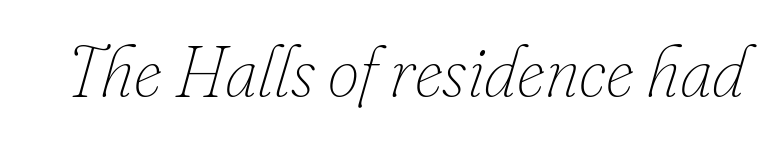
The image shows 71 px thin type, italic (leaning right); set normal letter spacing, not underlined; low stroke contrast and a small x-height.
